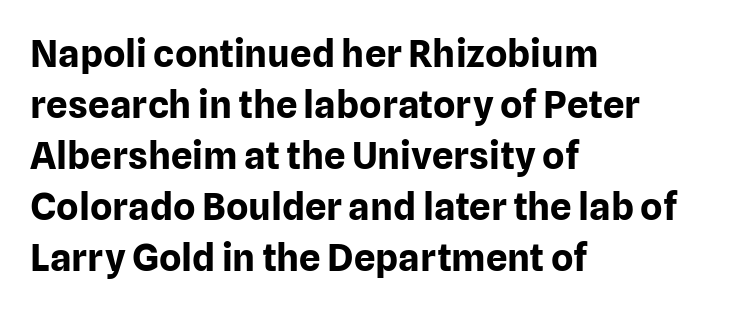
The text was rendered using a sans face with plain stroke endings. The lines sit at an ordinary, default distance from one another. Glance below the letters and you will spot only blank space. Its strokes are broad and dark, the hallmark of bold type.
